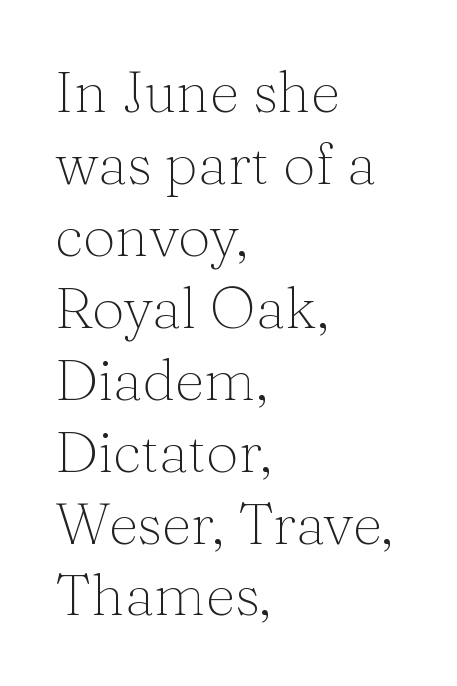
{"serif": "yes", "italic": "no", "bold": "no", "weight": "thin", "width": "normal", "stroke_contrast": "medium", "x_height": "medium", "monospaced": "no", "underline": "no", "align": "left", "line_spacing_ratio": 1.24, "letter_spacing": "normal", "letter_spacing_em": 0.0, "glyph_px": 58}
